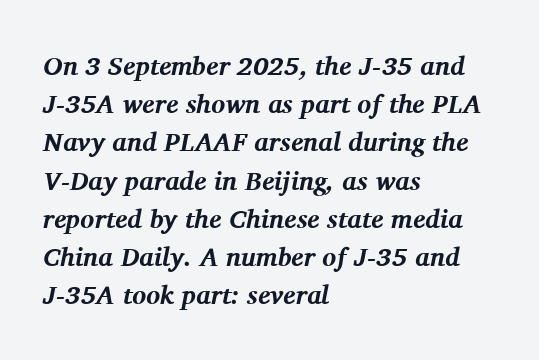
Q: Is the text bold? A: Yes.
Q: Is the text italic (slanted)? A: Yes, it leans right by about 11 degrees.
Q: Is the text underlined? A: No.
Q: How is the paragraph aligned? A: Left-aligned.
Q: Is the spacing between letters normal or unusually wide? A: Normal.
Q: Is the spacing between lines tight, normal or loose? A: Normal.
